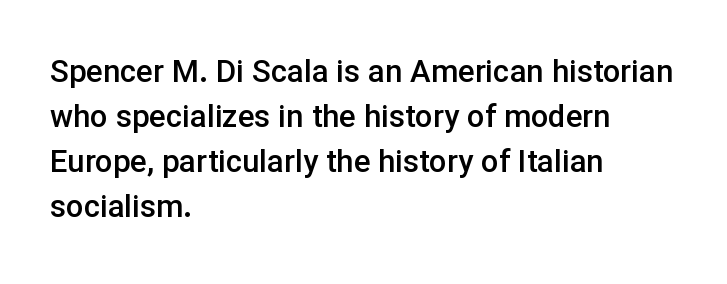
Rendered with straight, roman letterforms. Proportional: the letters do not fall into vertical columns. Left-aligned paragraph, ragged on the right. The specimen omits any rule beneath the text block's lines.
